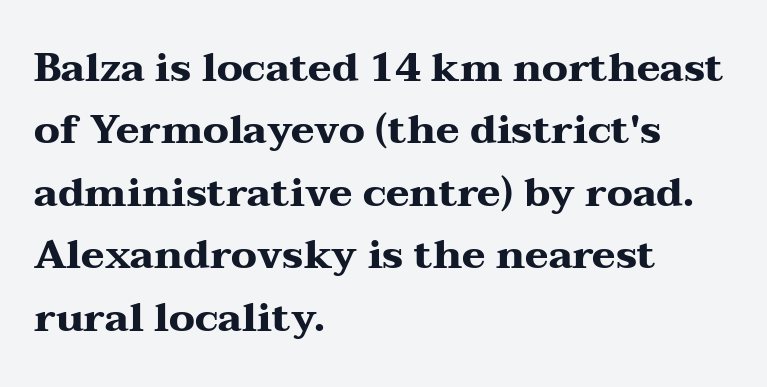
Q: Is the text bold? A: Yes.
Q: Is the text italic (slanted)? A: No, it is upright.
Q: Is the typeface a serif or a sans-serif typeface? A: Serif.
Q: Is the text underlined? A: No.
Q: How is the paragraph aligned? A: Left-aligned.
Q: Is the spacing between letters normal or unusually wide? A: Normal.
Q: Is the spacing between lines tight, normal or loose? A: Normal.
Q: Width (condensed, normal, or wide)? A: Wide.
Q: Stroke contrast? A: Medium.
Q: x-height? A: Medium.
Q: Monospaced? A: No.
